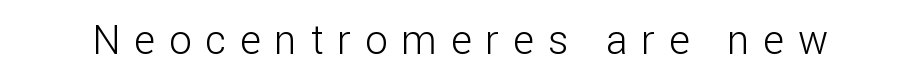
{"serif": "no", "italic": "no", "bold": "no", "weight": "light", "width": "normal", "stroke_contrast": "low", "x_height": "medium", "monospaced": "no", "underline": "no", "letter_spacing": "wide", "letter_spacing_em": 0.35, "glyph_px": 40}
